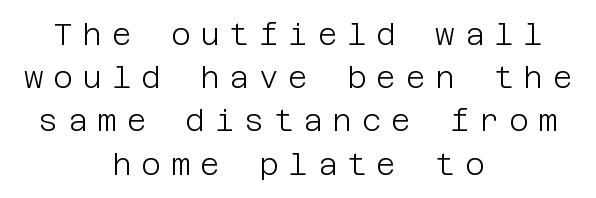
The image shows 30 px light sans-serif type, upright; set centered, normal line spacing (1.44x), unusually wide letter spacing (+0.33 em), not underlined; low stroke contrast and a large x-height.
